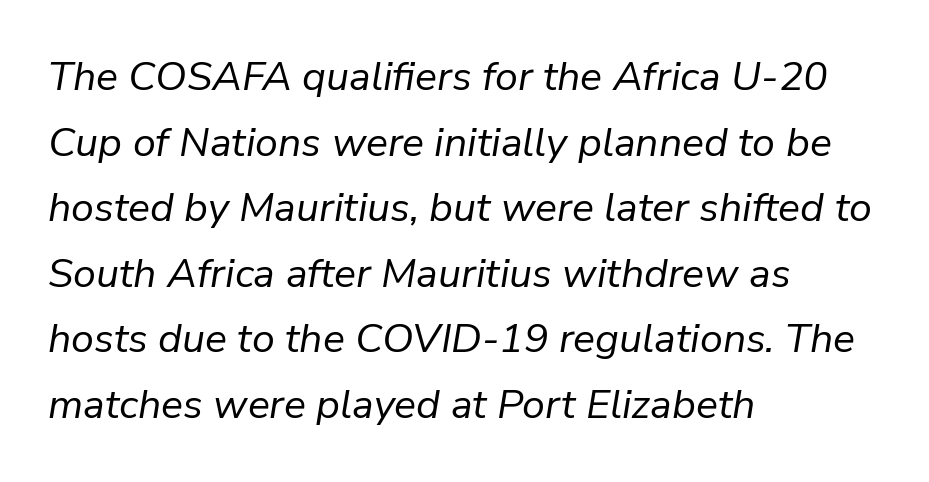
Q: Is the text bold? A: No.
Q: Is the text italic (slanted)? A: Yes, it leans right by about 9 degrees.
Q: Is the text underlined? A: No.
Q: How is the paragraph aligned? A: Left-aligned.
Q: Is the spacing between letters normal or unusually wide? A: Normal.
Q: Is the spacing between lines tight, normal or loose? A: Normal.
Q: Width (condensed, normal, or wide)? A: Normal.
Q: Stroke contrast? A: Low.
Q: x-height? A: Medium.
Q: Monospaced? A: No.
